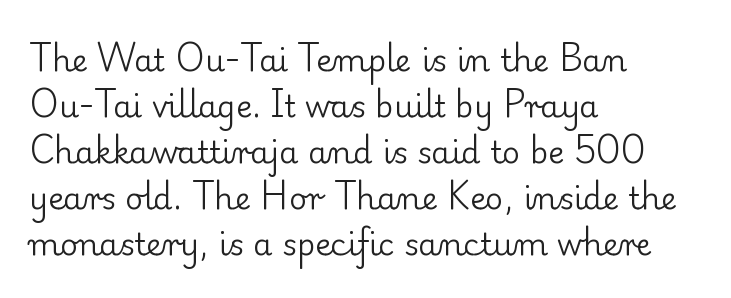
The font sits on the lighter half of the weight spectrum, regular included. The type is set solid horizontally, with unmodified tracking. The vertical gap from one line to the next is medium. The area under the type is left untouched.
